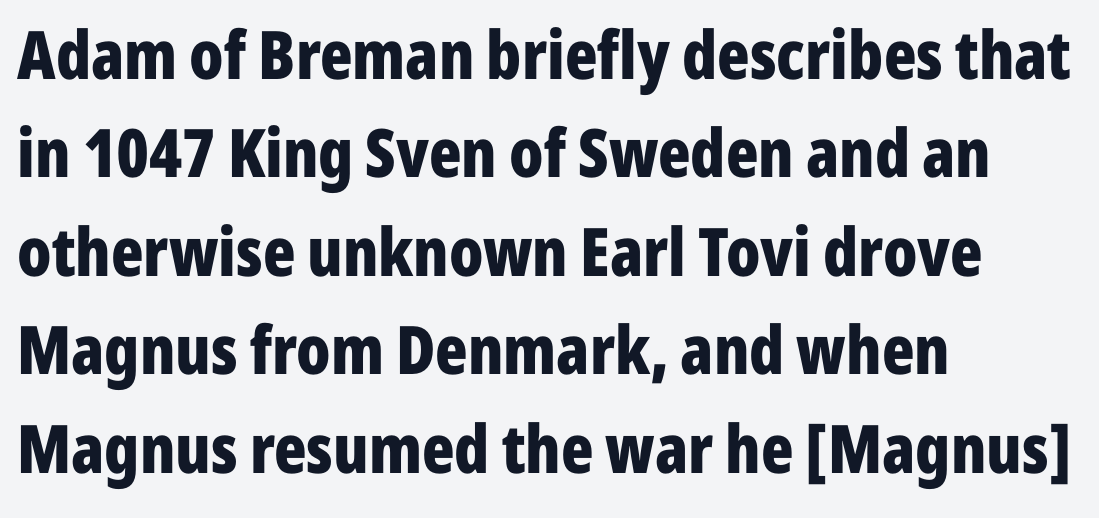
Heavy-handed strokes throughout: this text is bold. These lines stack with their left ends in a neat column. Every stem runs plumb, perpendicular to the baseline. Words float on clear page, feet unadorned. Proportional: the letters do not fall into vertical columns.
